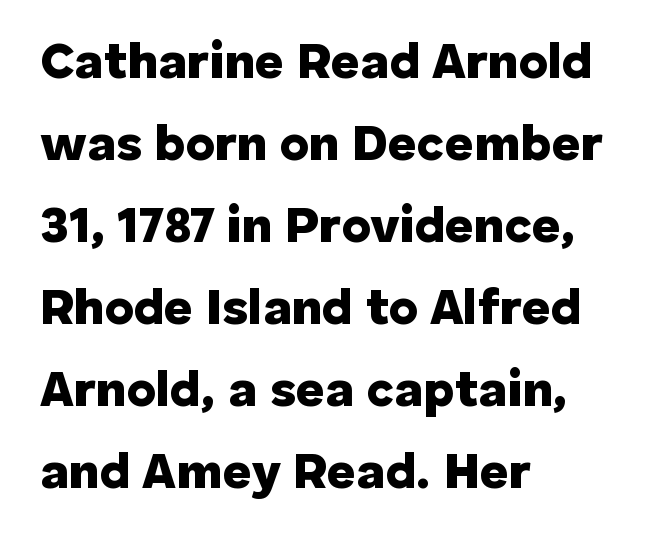
The image shows 50 px heavy sans-serif type, upright; set left-aligned, normal line spacing (1.64x), normal letter spacing, not underlined; low stroke contrast and a medium x-height.
